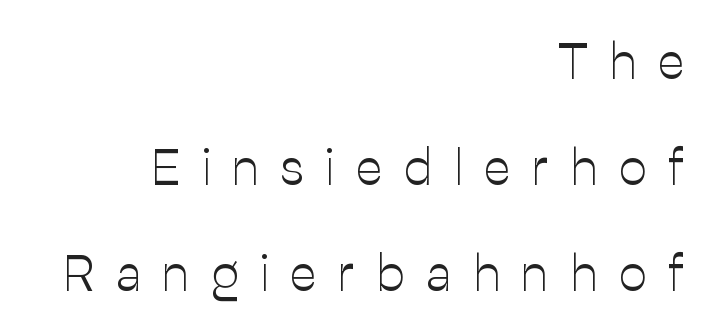
Q: Is the text bold? A: No.
Q: Is the text italic (slanted)? A: No, it is upright.
Q: Is the typeface a serif or a sans-serif typeface? A: Sans-serif.
Q: Is the text underlined? A: No.
Q: How is the paragraph aligned? A: Right-aligned.
Q: Is the spacing between letters normal or unusually wide? A: Unusually wide.
Q: Is the spacing between lines tight, normal or loose? A: Loose.
Q: Width (condensed, normal, or wide)? A: Normal.
Q: Stroke contrast? A: Low.
Q: x-height? A: Medium.
Q: Monospaced? A: No.
